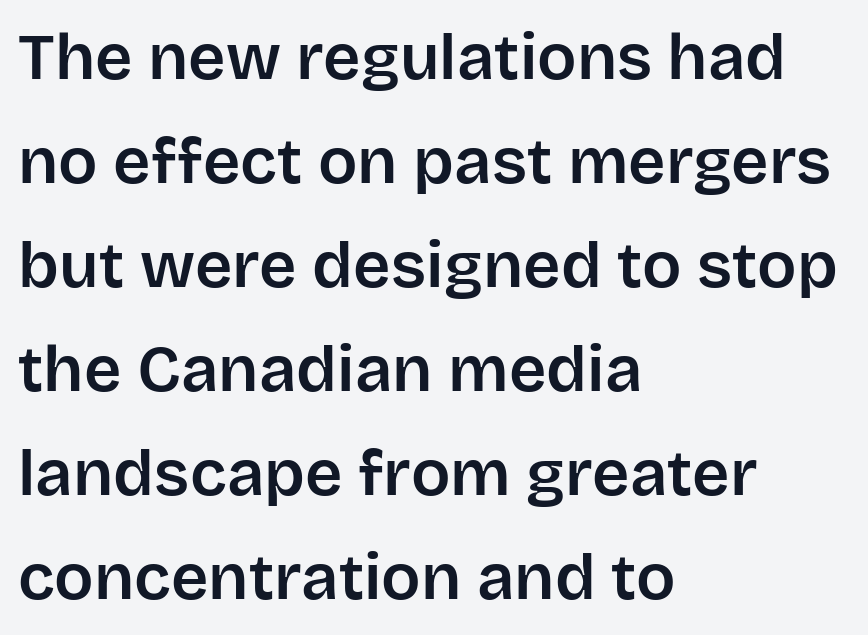
Each word holds together tightly as a unit, with standard inter-letter gaps. Is this a fixed-width face? No — the glyphs have proportional, varying widths. Regarding leading, the lines here are spaced in the standard way. The face used here is a sans, in the tradition of grotesques and geometrics.
